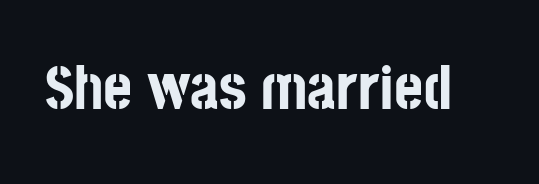
What weight is shown? A full bold with thick strokes. Decoration check: the copy has no underline. You could not count columns in this text — the font is proportionally spaced. A typesetter would call this zero additional tracking.
